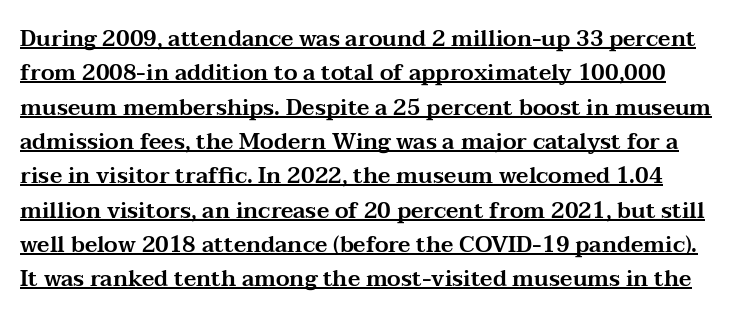
The image shows 22 px text type, upright; set normal line spacing (1.56x), normal letter spacing, underlined.
